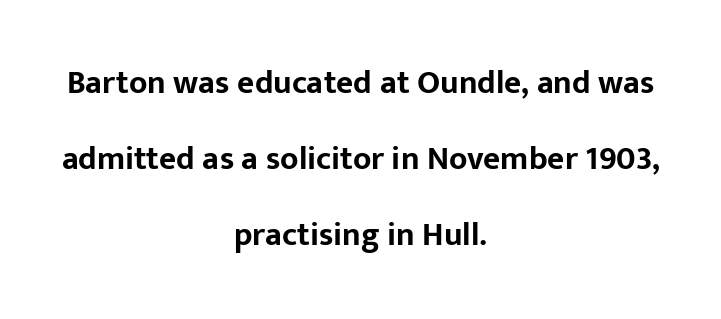
A centered setting, common on invitations and titles, is used for this passage. Looks like regular typesetting: each glyph gets only the width it needs. Words appear dense and cohesive because spacing is normal. A typesetter would call this leading open, well beyond the default. A bare baseline throughout the passage. Emphasis by weight is at full strength: bold.
